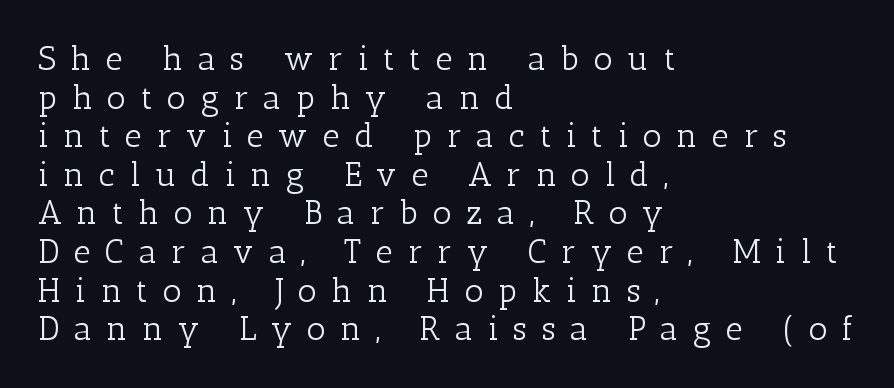
{"serif": "yes", "italic": "no", "bold": "no", "weight": "light", "width": "normal", "stroke_contrast": "low", "x_height": "medium", "monospaced": "no", "underline": "no", "align": "left", "line_spacing_ratio": 1.17, "letter_spacing": "wide", "letter_spacing_em": 0.45, "glyph_px": 33}
